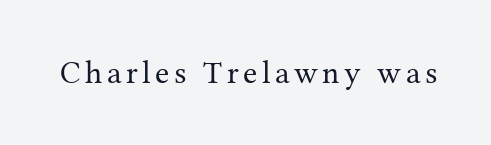
{"serif": "yes", "italic": "no", "bold": "no", "weight": "regular", "width": "normal", "stroke_contrast": "medium", "x_height": "medium", "monospaced": "no", "underline": "no", "glyph_px": 32}
